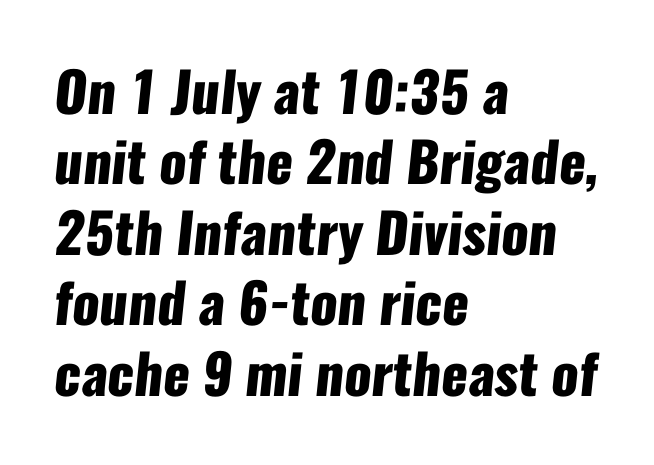
The image shows 55 px heavy, condensed sans-serif type; set left-aligned, normal line spacing (1.28x), normal letter spacing, not underlined; low stroke contrast and a medium x-height.
